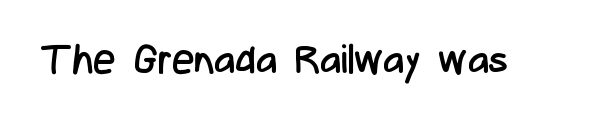
{"serif": "no", "italic": "no", "bold": "no", "weight": "regular", "width": "condensed", "stroke_contrast": "low", "x_height": "medium", "monospaced": "no", "underline": "no", "letter_spacing": "normal", "letter_spacing_em": 0.0, "glyph_px": 40}
